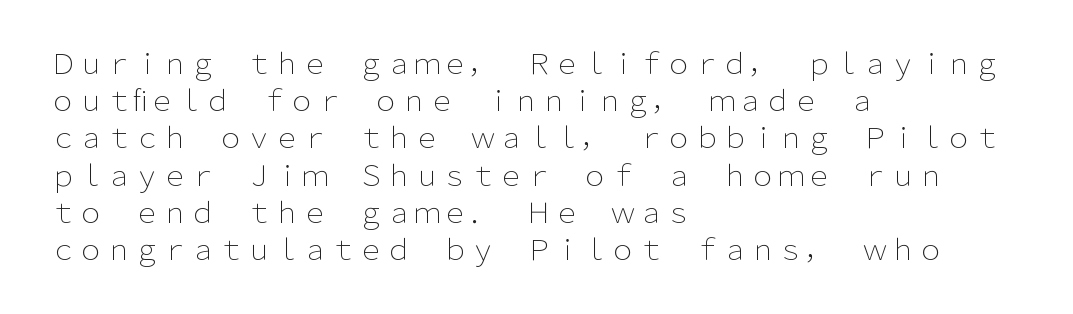
Q: Is the text bold? A: No.
Q: Is the text italic (slanted)? A: No, it is upright.
Q: Is the typeface a serif or a sans-serif typeface? A: Sans-serif.
Q: Is the text underlined? A: No.
Q: How is the paragraph aligned? A: Left-aligned.
Q: Is the spacing between letters normal or unusually wide? A: Normal.
Q: Is the spacing between lines tight, normal or loose? A: Normal.
Q: Width (condensed, normal, or wide)? A: Normal.
Q: Stroke contrast? A: Low.
Q: x-height? A: Medium.
Q: Monospaced? A: No.
